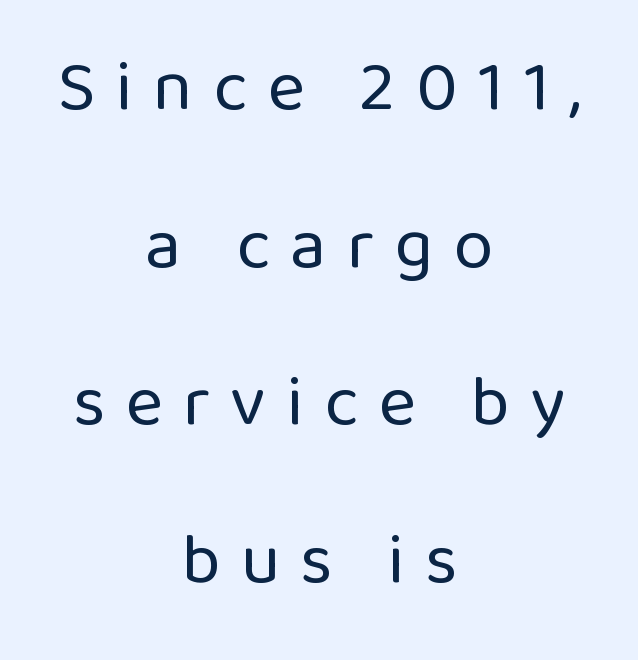
Q: Is the text bold? A: No.
Q: Is the text italic (slanted)? A: No, it is upright.
Q: Is the typeface a serif or a sans-serif typeface? A: Sans-serif.
Q: Is the text underlined? A: No.
Q: How is the paragraph aligned? A: Centered.
Q: Is the spacing between letters normal or unusually wide? A: Unusually wide.
Q: Is the spacing between lines tight, normal or loose? A: Loose.
Q: Width (condensed, normal, or wide)? A: Normal.
Q: Stroke contrast? A: Low.
Q: x-height? A: Medium.
Q: Monospaced? A: No.
